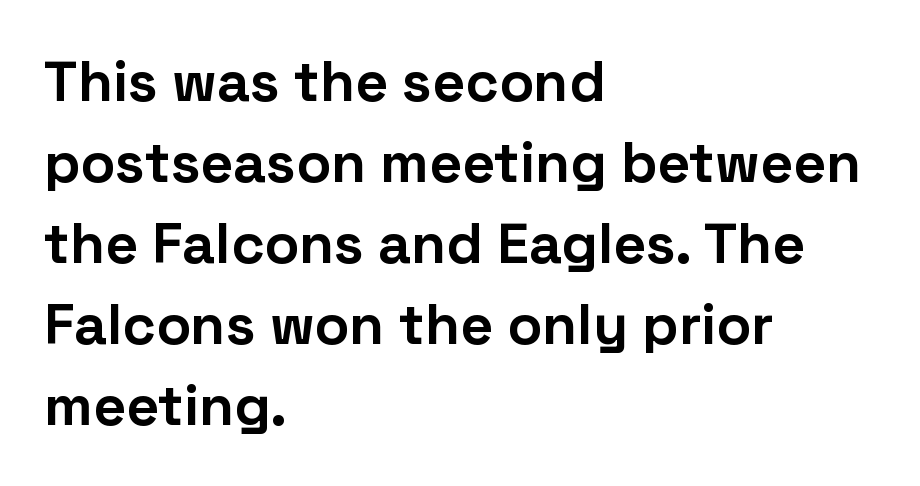
The image shows 57 px bold sans-serif type, upright; set left-aligned, normal line spacing (1.42x), normal letter spacing, not underlined; low stroke contrast and a medium x-height.
